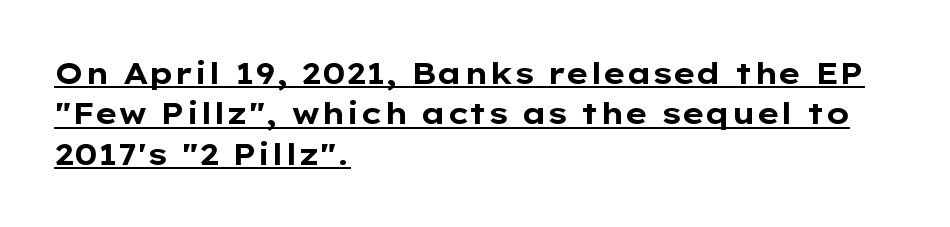
{"serif": "no", "italic": "no", "bold": "yes", "weight": "bold", "width": "wide", "stroke_contrast": "low", "x_height": "medium", "monospaced": "no", "underline": "yes", "align": "left", "line_spacing": "normal", "line_spacing_ratio": 1.35, "letter_spacing": "normal", "letter_spacing_em": 0.0, "glyph_px": 30}
